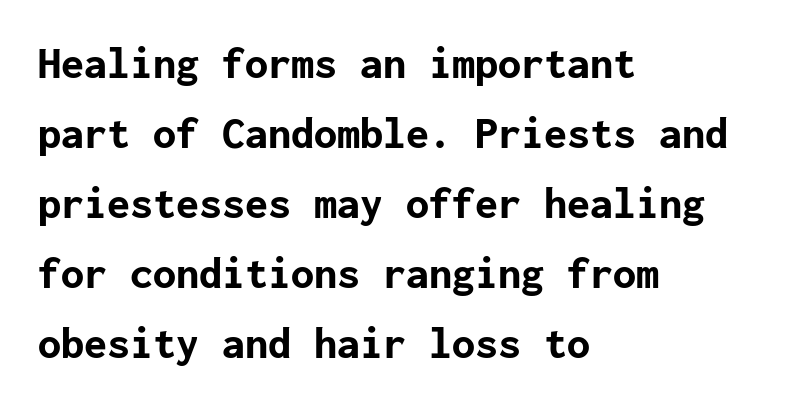
The image shows 46 px bold sans-serif type, upright; set left-aligned, normal line spacing (1.52x), normal letter spacing, not underlined; low stroke contrast and a medium x-height.
